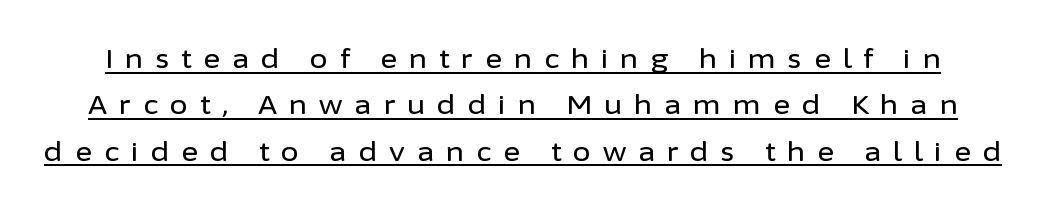
{"italic": "no", "underline": "yes", "line_spacing_ratio": 1.78, "letter_spacing": "wide", "letter_spacing_em": 0.46, "glyph_px": 26}
